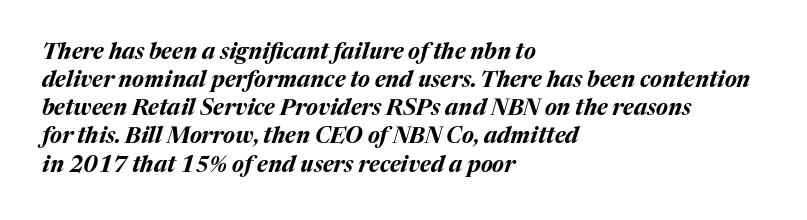
This is heavy type, rendered in bold. The paragraph shown leans on its left margin. These lines sit exactly where default settings would place them. Honestly, there is no underline to notice here at all.
